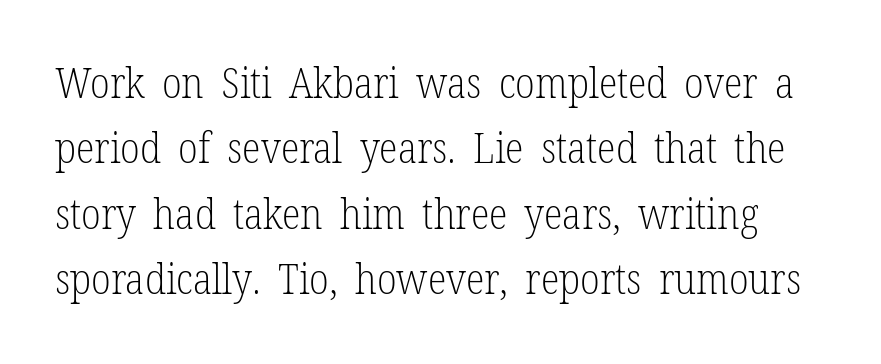
The typography opts for an upright posture over an oblique one. Look at the bottom of the vertical strokes: they flare into serifs here. These glyphs show unthickened strokes, regular width or finer. Horizontal bands of white between lines are of average thickness.
